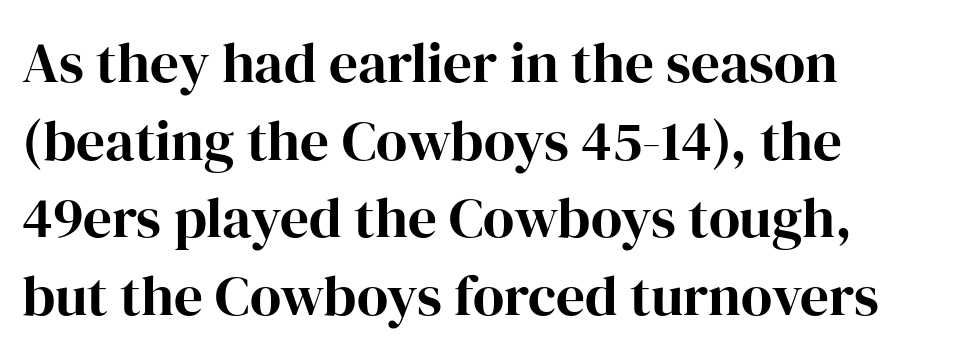
Q: Is the text bold? A: Yes.
Q: Is the text italic (slanted)? A: No, it is upright.
Q: Is the typeface a serif or a sans-serif typeface? A: Serif.
Q: Is the text underlined? A: No.
Q: How is the paragraph aligned? A: Left-aligned.
Q: Is the spacing between letters normal or unusually wide? A: Normal.
Q: Is the spacing between lines tight, normal or loose? A: Normal.
Q: Width (condensed, normal, or wide)? A: Normal.
Q: Stroke contrast? A: High.
Q: x-height? A: Medium.
Q: Monospaced? A: No.
